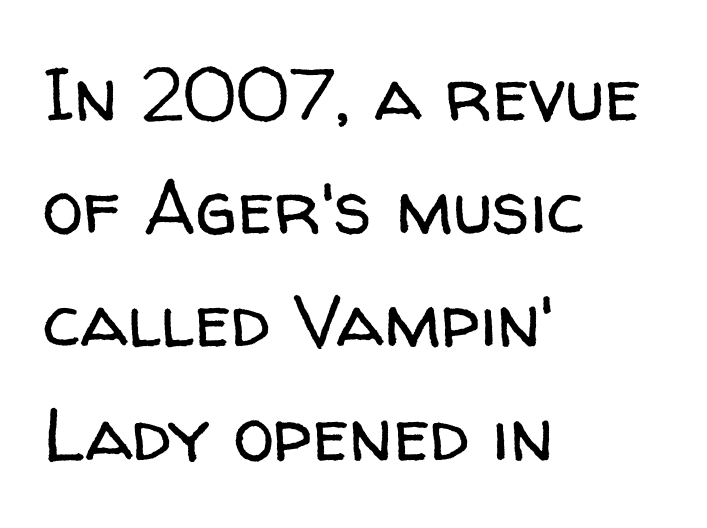
A sans-serif font was chosen for this passage. Line beginnings align vertically; line endings do not. Every stem runs plumb, perpendicular to the baseline. You could not count columns in this text — the font is proportionally spaced.
